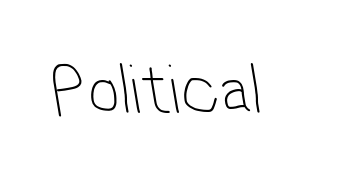
{"serif": "no", "bold": "no", "weight": "thin", "width": "condensed", "stroke_contrast": "low", "x_height": "medium", "monospaced": "no", "underline": "no", "letter_spacing": "normal", "letter_spacing_em": 0.0, "glyph_px": 72}
